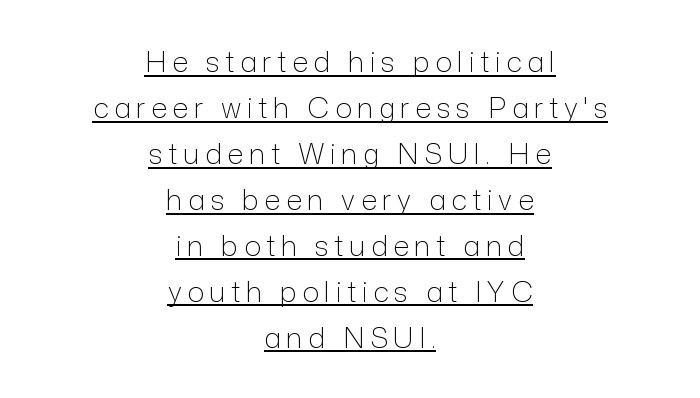
Q: Is the text bold? A: No.
Q: Is the text italic (slanted)? A: No, it is upright.
Q: Is the typeface a serif or a sans-serif typeface? A: Sans-serif.
Q: Is the text underlined? A: Yes.
Q: How is the paragraph aligned? A: Centered.
Q: Is the spacing between letters normal or unusually wide? A: Unusually wide.
Q: Is the spacing between lines tight, normal or loose? A: Normal.
Q: Width (condensed, normal, or wide)? A: Normal.
Q: Stroke contrast? A: Low.
Q: x-height? A: Medium.
Q: Monospaced? A: No.
